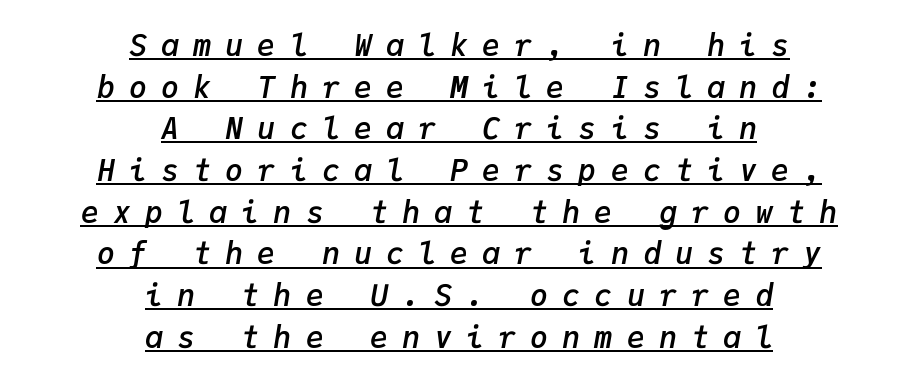
Q: Is the text bold? A: Semi-bold.
Q: Is the text italic (slanted)? A: Yes, it leans right by about 9 degrees.
Q: Is the text underlined? A: Yes.
Q: How is the paragraph aligned? A: Centered.
Q: Is the spacing between letters normal or unusually wide? A: Unusually wide.
Q: Is the spacing between lines tight, normal or loose? A: Normal.
Q: Width (condensed, normal, or wide)? A: Normal.
Q: Stroke contrast? A: Low.
Q: x-height? A: Medium.
Q: Monospaced? A: Yes.
